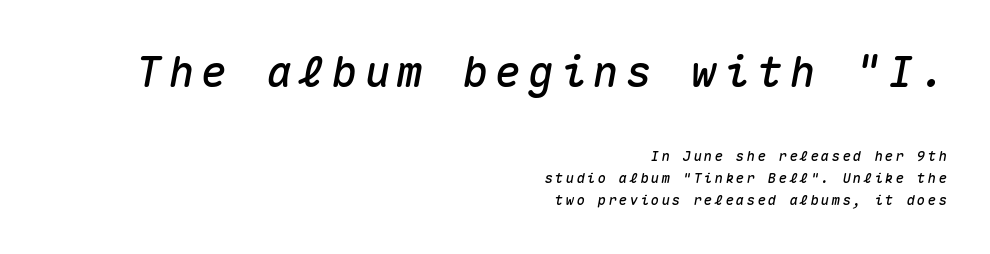
The image shows 43 px text type, italic (leaning right), monospaced; set right-aligned, normal line spacing (1.59x), not underlined; the first (top) block is 3.07x larger; medium stroke contrast and a medium x-height.
